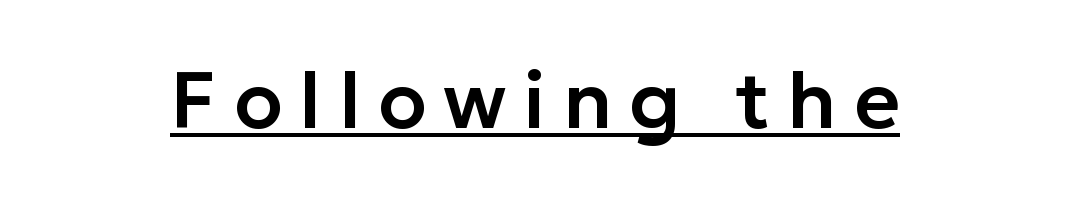
Q: Is the text italic (slanted)? A: No, it is upright.
Q: Is the typeface a serif or a sans-serif typeface? A: Sans-serif.
Q: Is the text underlined? A: Yes.
Q: Is the spacing between letters normal or unusually wide? A: Unusually wide.
Q: Width (condensed, normal, or wide)? A: Normal.
Q: Stroke contrast? A: Low.
Q: x-height? A: Medium.
Q: Monospaced? A: No.
